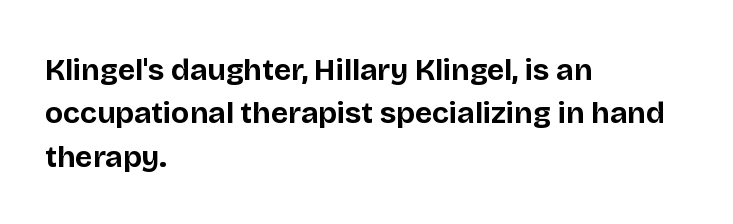
The line-height multiplier appears to be the usual default. A clean baseline with only descenders dipping below it. Standard letterfit; no display-style spreading of the glyphs. Look at the bottom of the vertical strokes: they stop flat, with no serifs.
